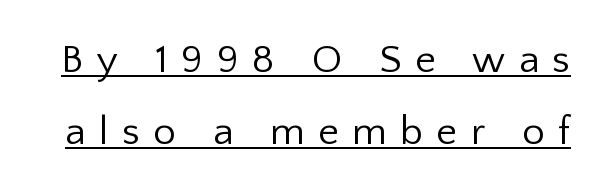
{"serif": "no", "italic": "no", "bold": "no", "weight": "regular", "width": "normal", "stroke_contrast": "low", "x_height": "medium", "monospaced": "no", "underline": "yes", "line_spacing_ratio": 1.81, "letter_spacing": "wide", "letter_spacing_em": 0.34, "glyph_px": 40}
